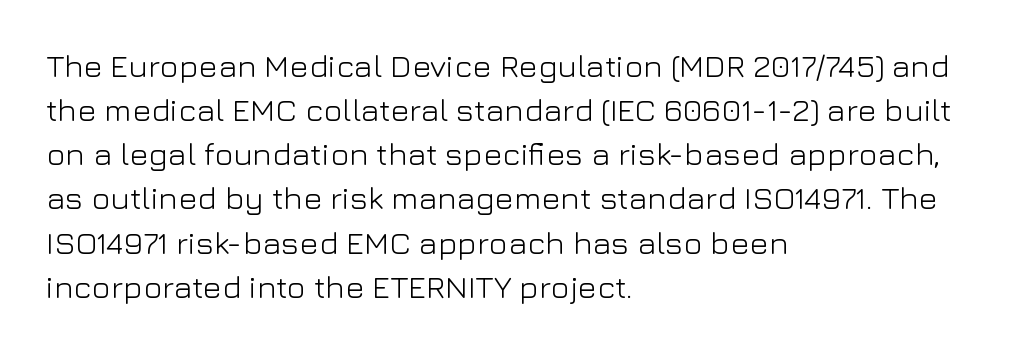
Each letter keeps its own natural width here, so spacing adapts to shape. Compared with typical paragraphs, the rows here are spaced about the same. The string is rendered with underlining switched off. Weight: regular or lighter. Default kerning and tracking; the words read as compact shapes.
